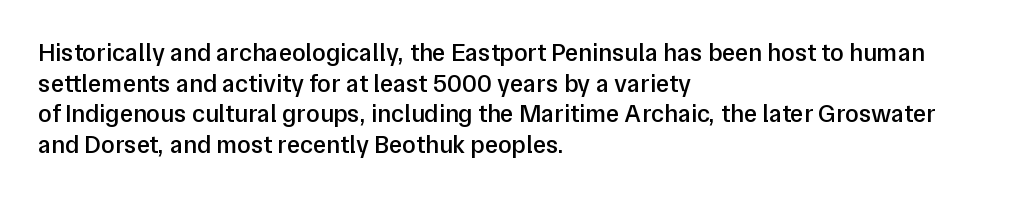
Q: Is the text bold? A: Semi-bold.
Q: Is the text italic (slanted)? A: No, it is upright.
Q: Is the text underlined? A: No.
Q: How is the paragraph aligned? A: Left-aligned.
Q: Is the spacing between letters normal or unusually wide? A: Normal.
